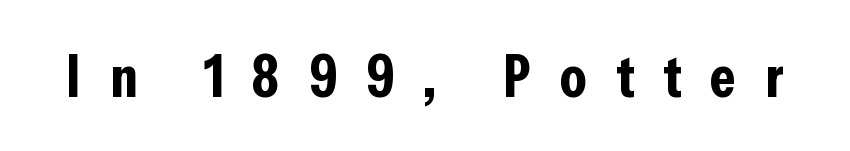
Q: Is the text bold? A: Yes.
Q: Is the text italic (slanted)? A: No, it is upright.
Q: Is the typeface a serif or a sans-serif typeface? A: Sans-serif.
Q: Is the text underlined? A: No.
Q: Is the spacing between letters normal or unusually wide? A: Unusually wide.
Q: Width (condensed, normal, or wide)? A: Condensed.
Q: Stroke contrast? A: Low.
Q: x-height? A: Medium.
Q: Monospaced? A: No.
